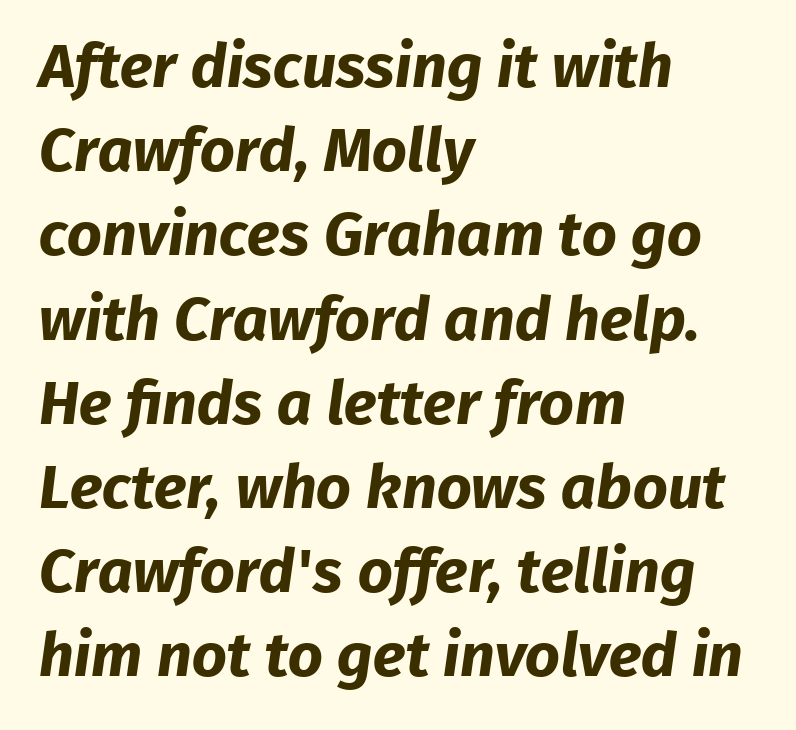
The typesetter chose a ragged-right arrangement here. Is this a fixed-width face? No — the glyphs have proportional, varying widths. Each word holds together tightly as a unit, with standard inter-letter gaps. Only glyphs here, with clear space below each row. A typesetter would label this face a sans. The space between consecutive lines is moderate.
